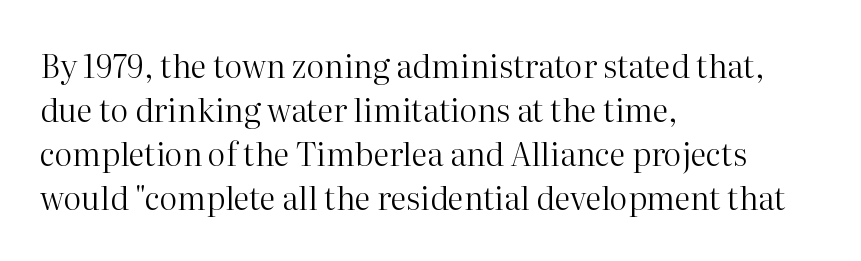
The image shows 32 px regular-weight serif type, upright; set left-aligned, normal line spacing (1.38x), normal letter spacing, not underlined; high stroke contrast and a medium x-height.
